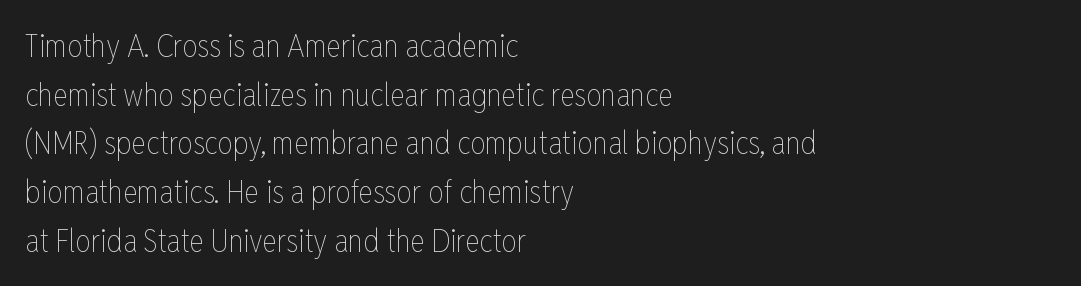
The image shows 31 px thin, condensed type, upright; set left-aligned, normal line spacing (1.57x), normal letter spacing, not underlined; low stroke contrast and a medium x-height.
